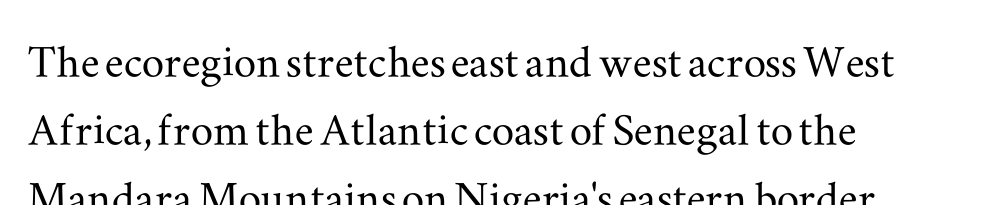
The image shows 56 px wide serif type, upright; set left-aligned, line spacing 1.21x, normal letter spacing, not underlined; medium stroke contrast and a small x-height.
